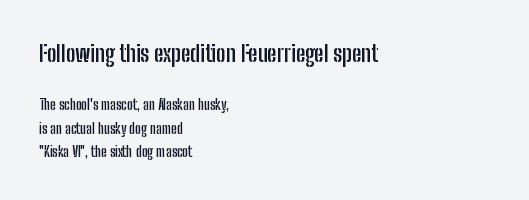
The image shows 23 px bold type, upright; set left-aligned, normal line spacing (1.68x), normal letter spacing, not underlined; the first (top) block is 1.64x larger.
